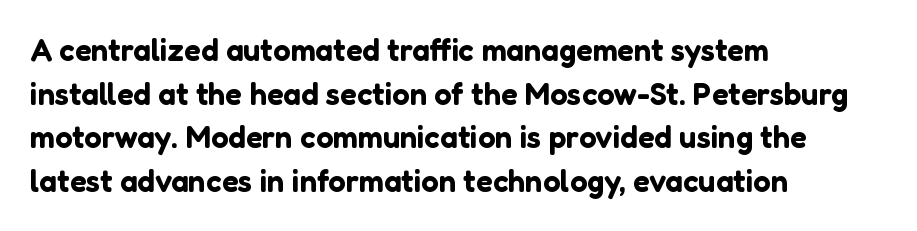
Q: Is the text italic (slanted)? A: No, it is upright.
Q: Is the typeface a serif or a sans-serif typeface? A: Sans-serif.
Q: Is the text underlined? A: No.
Q: How is the paragraph aligned? A: Left-aligned.
Q: Is the spacing between letters normal or unusually wide? A: Normal.
Q: Is the spacing between lines tight, normal or loose? A: Normal.
Q: Width (condensed, normal, or wide)? A: Normal.
Q: Stroke contrast? A: Low.
Q: x-height? A: Medium.
Q: Monospaced? A: No.
